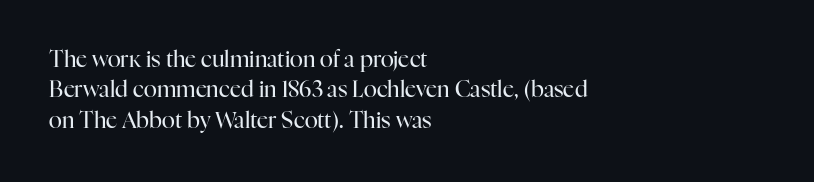
The image shows 22 px text type, upright; set left-aligned, normal line spacing (1.38x), normal letter spacing, not underlined.
